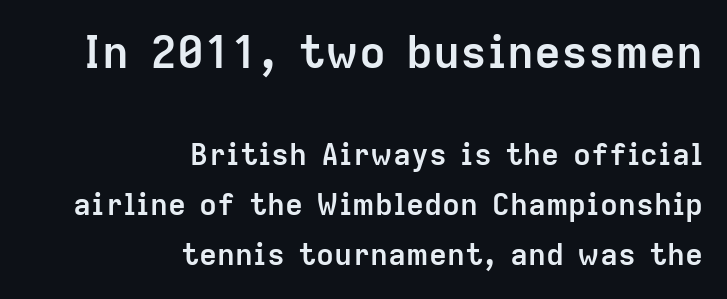
{"serif": "no", "italic": "no", "bold": "yes", "weight": "semibold", "width": "normal", "stroke_contrast": "low", "x_height": "medium", "monospaced": "no", "underline": "no", "align": "right", "line_spacing": "normal", "line_spacing_ratio": 1.67, "letter_spacing": "normal", "letter_spacing_em": 0.0, "larger_block": "first", "size_ratio": 1.5, "glyph_px": 45}
